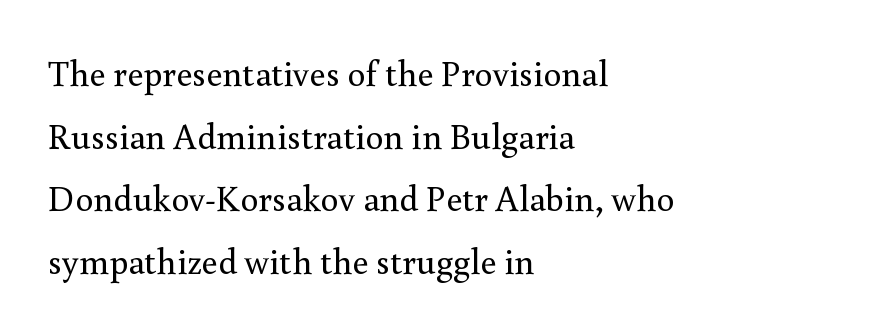
{"serif": "yes", "italic": "no", "bold": "no", "weight": "regular", "width": "normal", "x_height": "small", "monospaced": "no", "underline": "no", "align": "left", "line_spacing_ratio": 1.74, "letter_spacing": "normal", "letter_spacing_em": 0.0, "glyph_px": 36}
